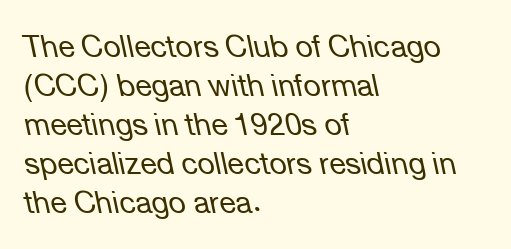
Q: Is the text bold? A: No.
Q: Is the text italic (slanted)? A: Yes, it leans left by about 12 degrees.
Q: Is the text underlined? A: No.
Q: How is the paragraph aligned? A: Left-aligned.
Q: Is the spacing between letters normal or unusually wide? A: Normal.
Q: Is the spacing between lines tight, normal or loose? A: Normal.
Q: Width (condensed, normal, or wide)? A: Normal.
Q: Stroke contrast? A: Low.
Q: x-height? A: Medium.
Q: Monospaced? A: No.
